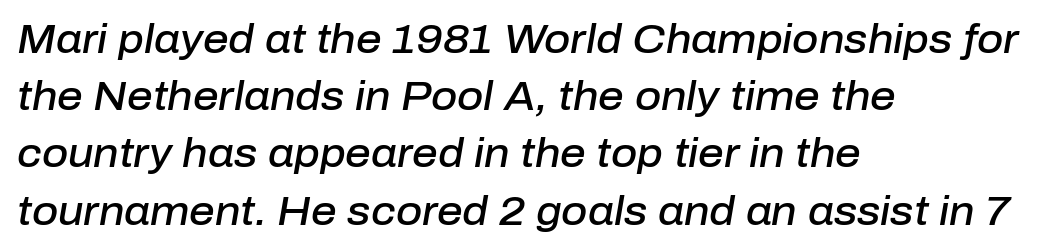
Q: Is the text bold? A: Semi-bold.
Q: Is the text italic (slanted)? A: Yes, it leans right by about 10 degrees.
Q: Is the text underlined? A: No.
Q: How is the paragraph aligned? A: Left-aligned.
Q: Is the spacing between letters normal or unusually wide? A: Normal.
Q: Is the spacing between lines tight, normal or loose? A: Normal.
Q: Width (condensed, normal, or wide)? A: Normal.
Q: Stroke contrast? A: Low.
Q: x-height? A: Medium.
Q: Monospaced? A: No.
